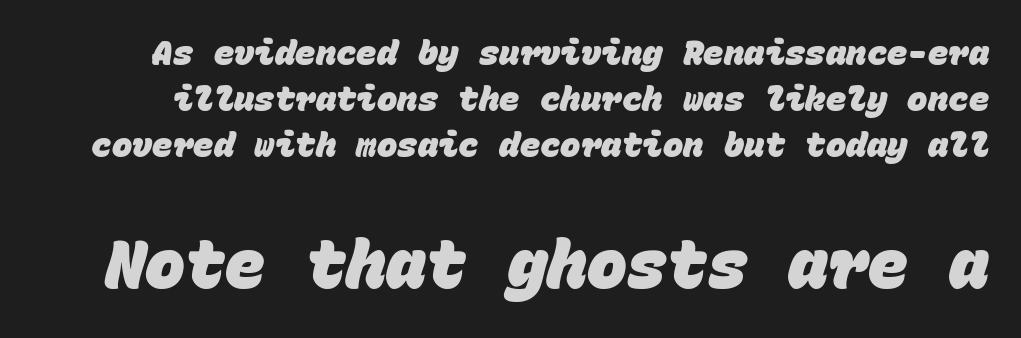
Q: Is the text bold? A: Yes.
Q: Is the typeface a serif or a sans-serif typeface? A: Sans-serif.
Q: Is the text underlined? A: No.
Q: Is the spacing between letters normal or unusually wide? A: Normal.
Q: Is the spacing between lines tight, normal or loose? A: Normal.
Q: Which block of text is set in a larger size, the first (top) or the second (bottom)? A: The second (bottom) one.
Q: Width (condensed, normal, or wide)? A: Normal.
Q: Stroke contrast? A: Low.
Q: x-height? A: Large.
Q: Monospaced? A: Yes.
